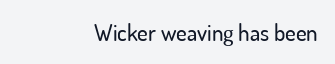
No word sits above an underline. If you drew a line through each stem, it would be perfectly vertical. The lines in this sample share a right terminus and differ only in where they begin. Nobody touched the tracking dial on this one.
